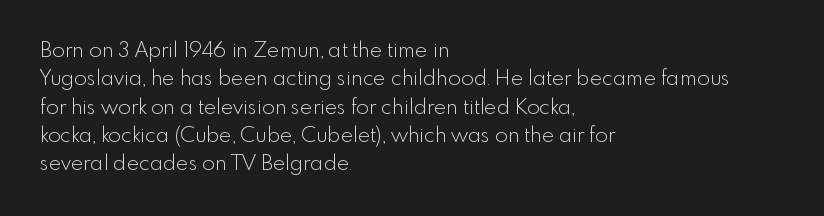
The image shows 21 px text type, upright; set left-aligned, normal line spacing (1.35x), normal letter spacing, not underlined.
